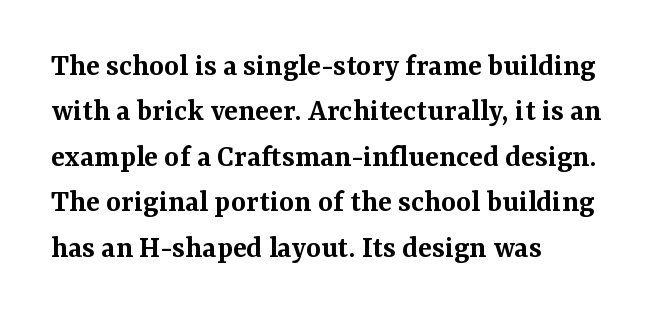
The image shows 32 px semibold serif type, upright; set left-aligned, normal line spacing (1.42x), normal letter spacing, not underlined; medium stroke contrast and a medium x-height.
